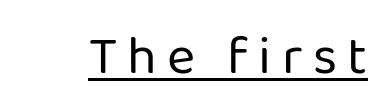
{"serif": "no", "italic": "no", "bold": "no", "weight": "regular", "width": "normal", "stroke_contrast": "low", "x_height": "medium", "monospaced": "no", "underline": "yes", "glyph_px": 54}
